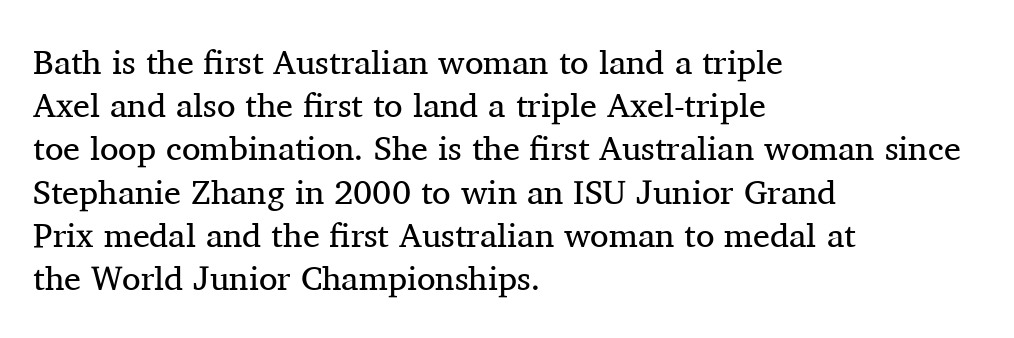
The image shows 34 px regular-weight serif type, upright; set left-aligned, normal line spacing (1.27x), normal letter spacing, not underlined; medium stroke contrast and a medium x-height.
